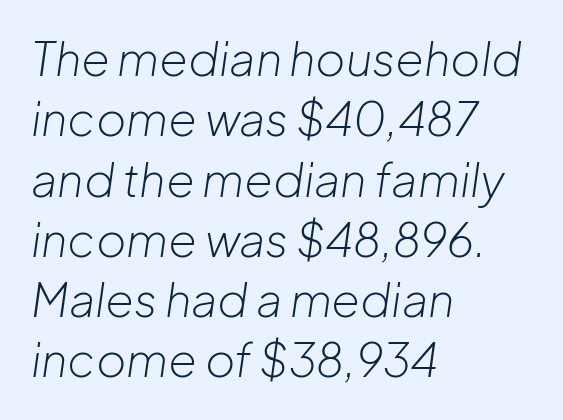
{"italic": "yes", "lean": "right", "slant_degrees": 8, "bold": "no", "weight": "light", "width": "normal", "stroke_contrast": "low", "x_height": "medium", "monospaced": "no", "underline": "no", "align": "left", "line_spacing": "normal", "line_spacing_ratio": 1.31, "letter_spacing": "normal", "letter_spacing_em": 0.0, "glyph_px": 46}
